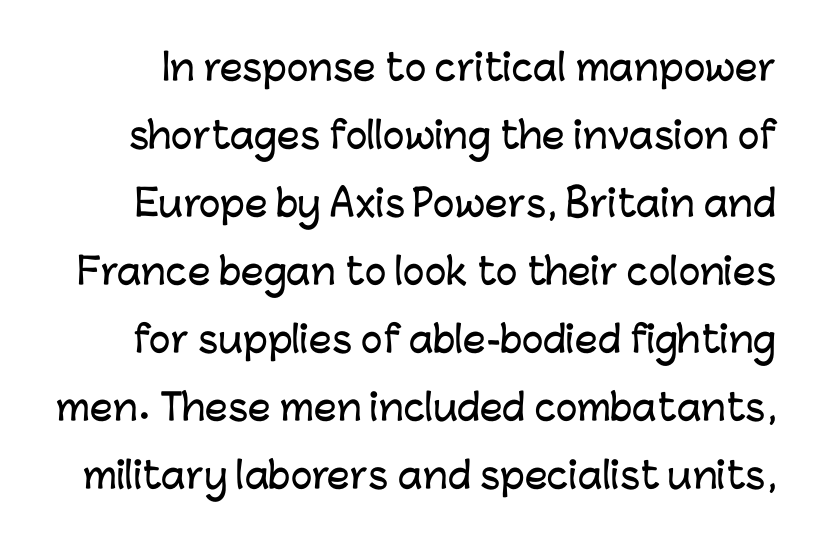
Q: Is the text italic (slanted)? A: No, it is upright.
Q: Is the typeface a serif or a sans-serif typeface? A: Sans-serif.
Q: Is the text underlined? A: No.
Q: Is the spacing between letters normal or unusually wide? A: Normal.
Q: Width (condensed, normal, or wide)? A: Normal.
Q: Stroke contrast? A: Low.
Q: x-height? A: Medium.
Q: Monospaced? A: No.
